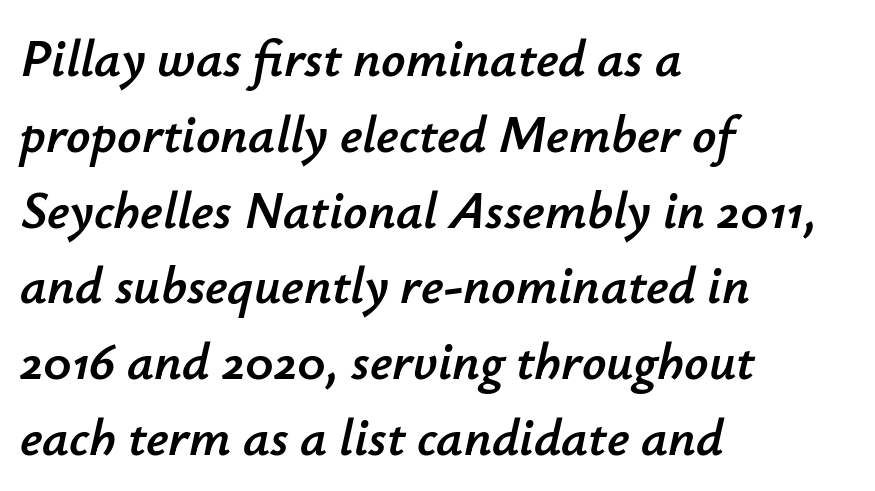
{"italic": "yes", "lean": "right", "slant_degrees": 12, "width": "normal", "stroke_contrast": "low", "x_height": "small", "monospaced": "no", "underline": "no", "align": "left", "line_spacing": "normal", "line_spacing_ratio": 1.43, "letter_spacing": "normal", "letter_spacing_em": 0.0, "glyph_px": 53}
